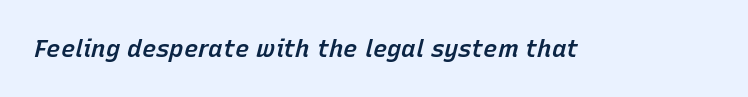
The image shows 24 px text type, italic (leaning right); set normal letter spacing, not underlined.
